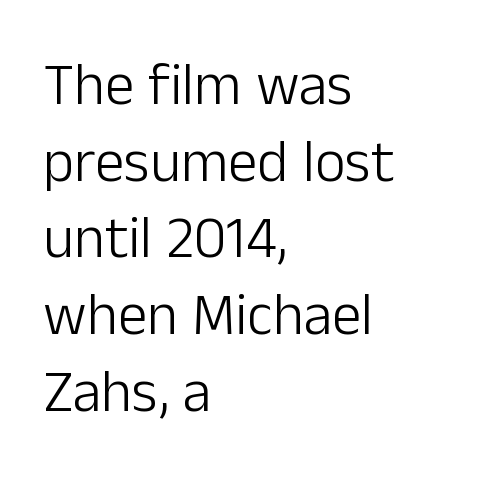
{"serif": "no", "italic": "no", "bold": "no", "weight": "light", "width": "normal", "stroke_contrast": "low", "x_height": "medium", "monospaced": "no", "underline": "no", "align": "left", "line_spacing": "normal", "line_spacing_ratio": 1.3, "letter_spacing": "normal", "letter_spacing_em": 0.0, "glyph_px": 59}
